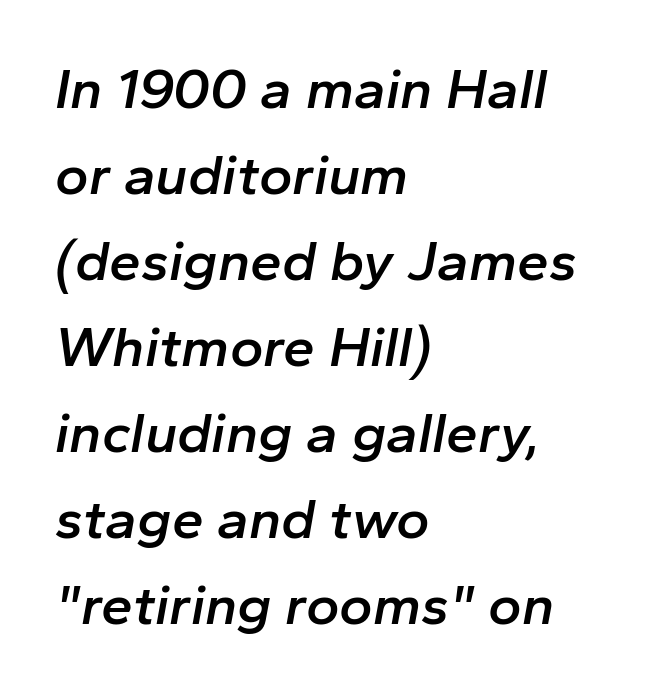
Q: Is the text bold? A: Semi-bold.
Q: Is the text italic (slanted)? A: Yes, it leans right by about 10 degrees.
Q: Is the text underlined? A: No.
Q: How is the paragraph aligned? A: Left-aligned.
Q: Is the spacing between letters normal or unusually wide? A: Normal.
Q: Is the spacing between lines tight, normal or loose? A: Normal.
Q: Width (condensed, normal, or wide)? A: Normal.
Q: Stroke contrast? A: Low.
Q: x-height? A: Medium.
Q: Monospaced? A: No.
